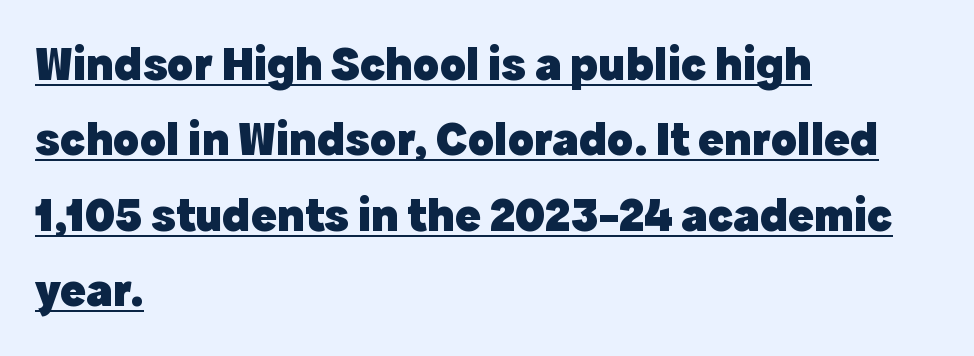
Q: Is the text bold? A: Yes.
Q: Is the text italic (slanted)? A: No, it is upright.
Q: Is the typeface a serif or a sans-serif typeface? A: Sans-serif.
Q: Is the text underlined? A: Yes.
Q: How is the paragraph aligned? A: Left-aligned.
Q: Is the spacing between letters normal or unusually wide? A: Normal.
Q: Is the spacing between lines tight, normal or loose? A: Normal.
Q: Width (condensed, normal, or wide)? A: Normal.
Q: x-height? A: Medium.
Q: Monospaced? A: No.
